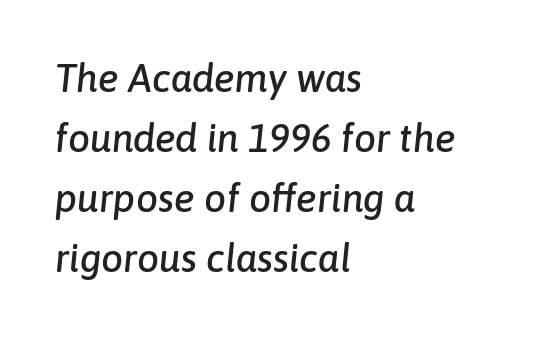
{"italic": "yes", "lean": "right", "slant_degrees": 6, "width": "normal", "stroke_contrast": "low", "x_height": "medium", "monospaced": "no", "underline": "no", "align": "left", "line_spacing": "normal", "line_spacing_ratio": 1.54, "letter_spacing": "normal", "letter_spacing_em": 0.0, "glyph_px": 39}
